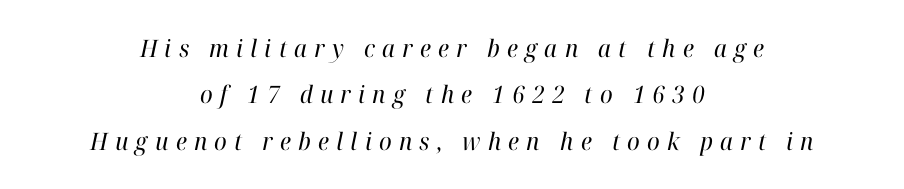
Line starts and ends both wander, symmetrically. No extra ink here — the face is not bold. Spacing between characters has been opened up far beyond the box default. Unmarked baselines from the first word to the last. The rendering uses a large line-height, opening up the rows.
